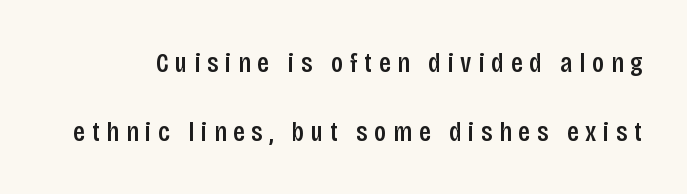
Check the space under the baseline: it is left empty. Every letter is mildly thick-stroked: semibold rather than bold. Is the letter spacing exaggerated? Yes — the characters are pushed far apart. Posture: straight, roman, zero tilt. The glyphs in this specimen are sans serif.
